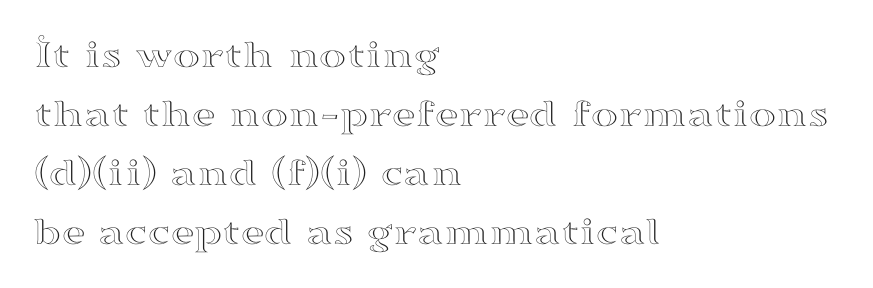
{"serif": "yes", "italic": "no", "width": "wide", "stroke_contrast": "high", "x_height": "small", "monospaced": "no", "underline": "no", "align": "left", "line_spacing": "normal", "line_spacing_ratio": 1.44, "letter_spacing": "normal", "letter_spacing_em": 0.0, "glyph_px": 41}
